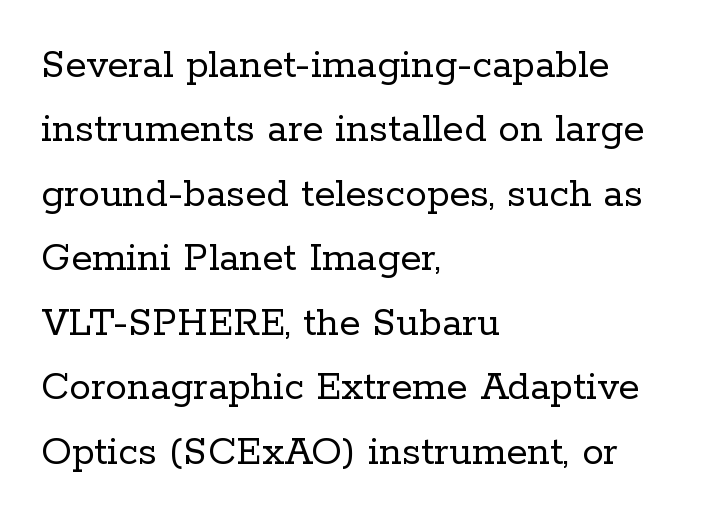
The image shows 43 px regular-weight serif type, upright; set left-aligned, normal line spacing (1.5x), normal letter spacing, not underlined; low stroke contrast and a medium x-height.
